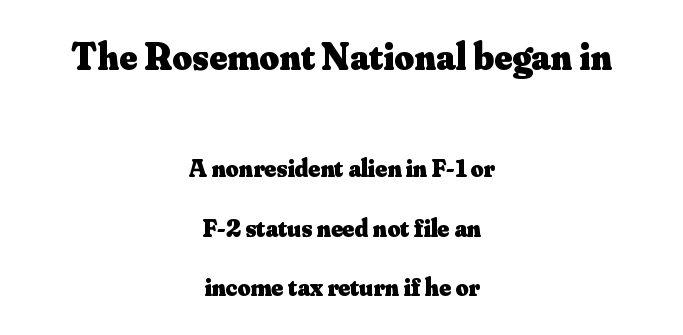
Q: Is the text bold? A: Yes.
Q: Is the text italic (slanted)? A: No, it is upright.
Q: Is the typeface a serif or a sans-serif typeface? A: Serif.
Q: Is the text underlined? A: No.
Q: How is the paragraph aligned? A: Centered.
Q: Is the spacing between letters normal or unusually wide? A: Normal.
Q: Is the spacing between lines tight, normal or loose? A: Loose.
Q: Which block of text is set in a larger size, the first (top) or the second (bottom)? A: The first (top) one.
Q: Width (condensed, normal, or wide)? A: Normal.
Q: Stroke contrast? A: Medium.
Q: x-height? A: Small.
Q: Monospaced? A: No.
